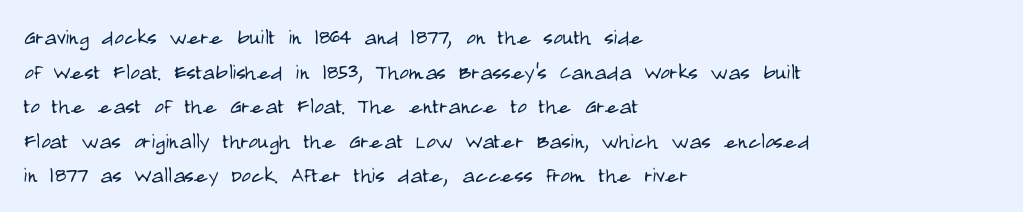
The image shows 26 px text type, upright; set left-aligned, normal line spacing (1.33x), normal letter spacing, not underlined.
